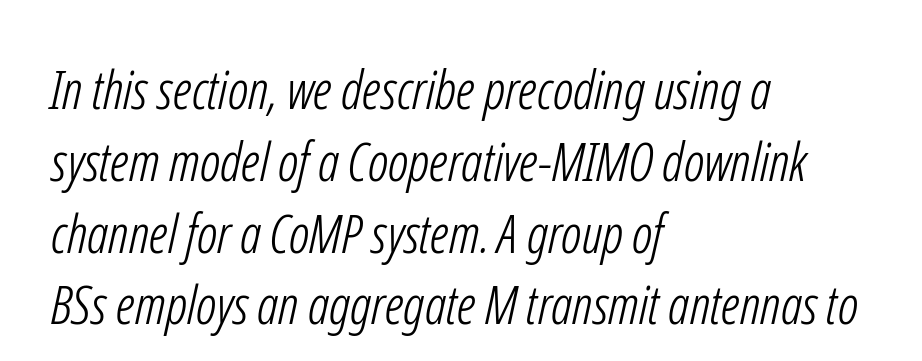
Q: Is the text bold? A: No.
Q: Is the typeface a serif or a sans-serif typeface? A: Sans-serif.
Q: Is the text underlined? A: No.
Q: How is the paragraph aligned? A: Left-aligned.
Q: Is the spacing between letters normal or unusually wide? A: Normal.
Q: Is the spacing between lines tight, normal or loose? A: Normal.
Q: Width (condensed, normal, or wide)? A: Condensed.
Q: Stroke contrast? A: Low.
Q: x-height? A: Medium.
Q: Monospaced? A: No.
